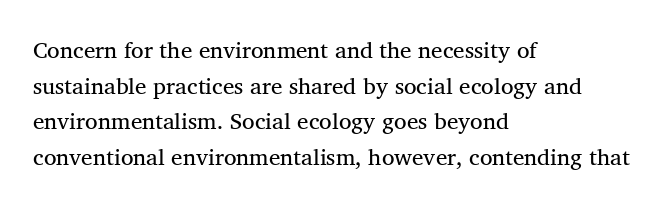
{"italic": "no", "bold": "no", "underline": "no", "align": "left", "line_spacing": "normal", "line_spacing_ratio": 1.55, "letter_spacing": "normal", "letter_spacing_em": 0.0, "glyph_px": 23}
